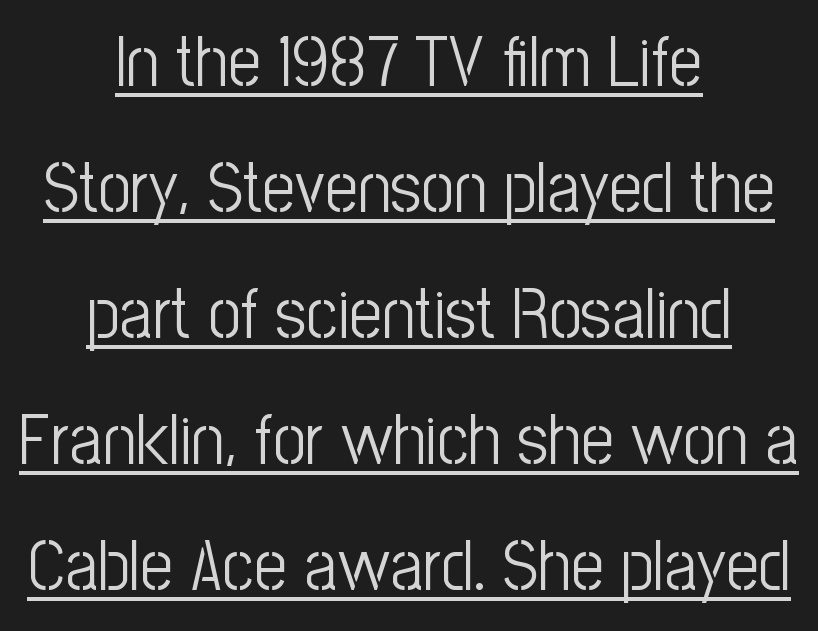
A typesetter would call this zero additional tracking. Grotesque or geometric, the face here clearly has no serifs. You can see a thin bar hugging the bottom of the glyphs. The whitespace from short lines is split evenly between both sides. In terms of posture, this sample is upright. Each letter keeps its own natural width here, so spacing adapts to shape.
